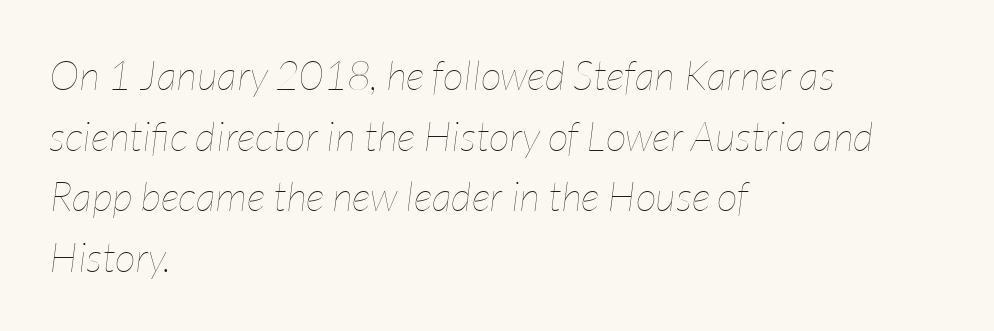
The image shows 41 px thin, condensed type, italic (leaning right); set left-aligned, normal line spacing (1.48x), normal letter spacing, not underlined; low stroke contrast and a medium x-height.
